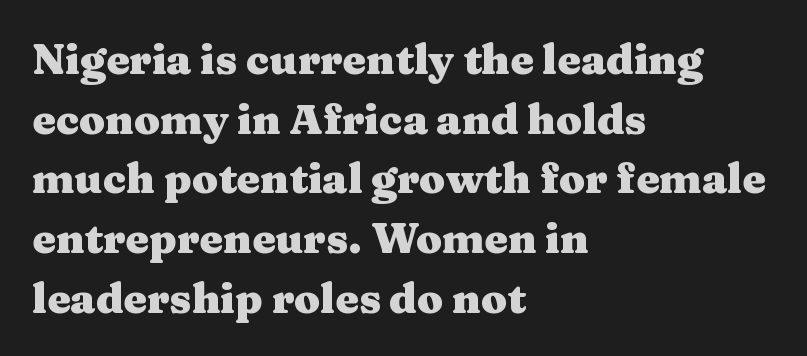
Q: Is the text bold? A: Yes.
Q: Is the text italic (slanted)? A: No, it is upright.
Q: Is the typeface a serif or a sans-serif typeface? A: Serif.
Q: Is the text underlined? A: No.
Q: How is the paragraph aligned? A: Left-aligned.
Q: Is the spacing between letters normal or unusually wide? A: Normal.
Q: Is the spacing between lines tight, normal or loose? A: Normal.
Q: Width (condensed, normal, or wide)? A: Wide.
Q: Stroke contrast? A: Medium.
Q: x-height? A: Medium.
Q: Monospaced? A: No.
